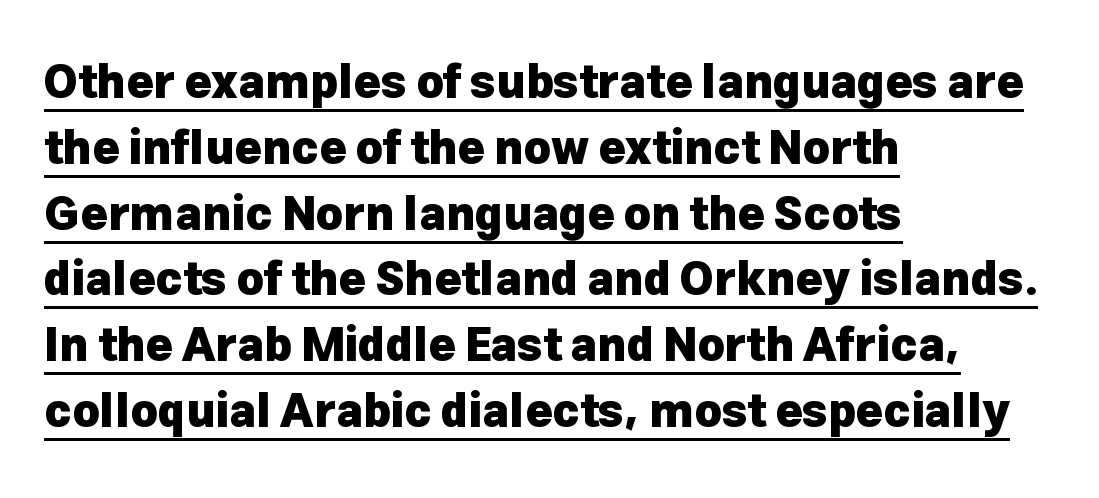
Q: Is the text bold? A: Yes.
Q: Is the text italic (slanted)? A: No, it is upright.
Q: Is the typeface a serif or a sans-serif typeface? A: Sans-serif.
Q: Is the text underlined? A: Yes.
Q: How is the paragraph aligned? A: Left-aligned.
Q: Is the spacing between letters normal or unusually wide? A: Normal.
Q: Is the spacing between lines tight, normal or loose? A: Normal.
Q: Width (condensed, normal, or wide)? A: Normal.
Q: Stroke contrast? A: Low.
Q: x-height? A: Medium.
Q: Monospaced? A: No.
